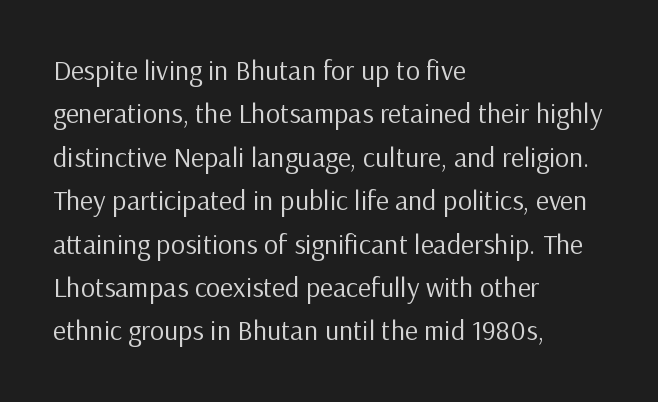
The image shows 28 px regular-weight sans-serif type, upright; set left-aligned, normal line spacing (1.55x), normal letter spacing, not underlined; low stroke contrast and a medium x-height.
